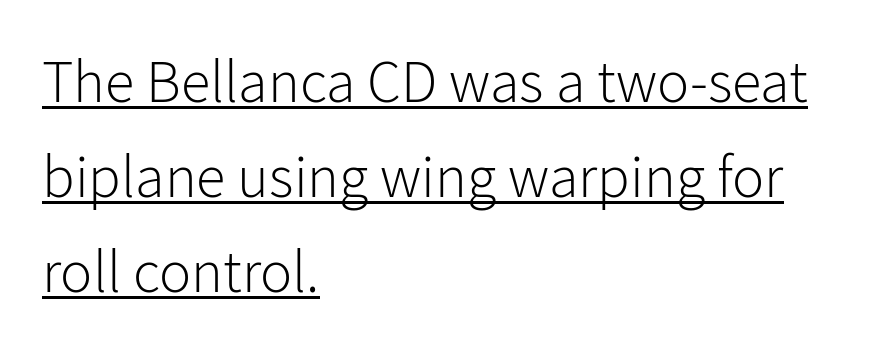
Q: Is the text bold? A: No.
Q: Is the text italic (slanted)? A: No, it is upright.
Q: Is the typeface a serif or a sans-serif typeface? A: Sans-serif.
Q: Is the text underlined? A: Yes.
Q: How is the paragraph aligned? A: Left-aligned.
Q: Is the spacing between letters normal or unusually wide? A: Normal.
Q: Is the spacing between lines tight, normal or loose? A: Normal.
Q: Width (condensed, normal, or wide)? A: Normal.
Q: Stroke contrast? A: Low.
Q: x-height? A: Medium.
Q: Monospaced? A: No.
